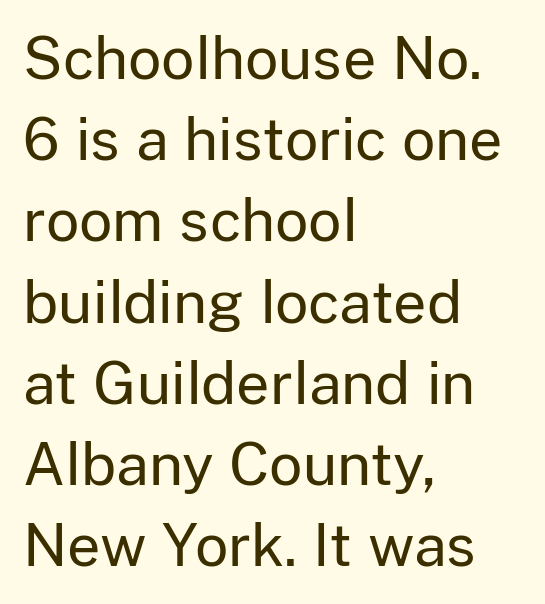
The image shows 58 px regular-weight sans-serif type, upright; set left-aligned, normal line spacing (1.4x), normal letter spacing, not underlined; low stroke contrast and a medium x-height.
